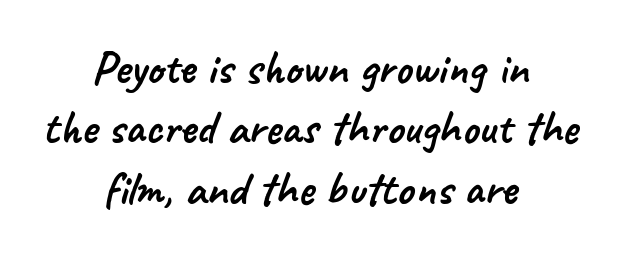
The words here are not underlined. Line spacing here is normal. Letterform terminals end flat and unadorned throughout the passage. Spacing verdict: proportional, widths tailored to each character. In terms of letterspacing, this is plain default setting. The text block is weighted toward neither margin, spreading evenly from the middle.
